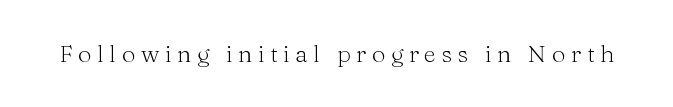
The image shows 24 px text type, upright; set unusually wide letter spacing (+0.23 em), not underlined.
